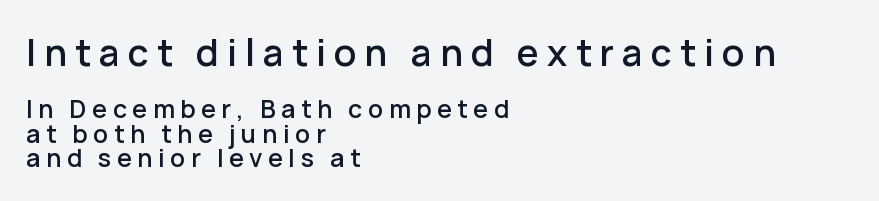
{"serif": "no", "italic": "no", "width": "normal", "stroke_contrast": "low", "x_height": "medium", "monospaced": "no", "underline": "no", "align": "left", "line_spacing": "tight", "line_spacing_ratio": 0.97, "letter_spacing": "wide", "letter_spacing_em": 0.22, "larger_block": "first", "size_ratio": 1.48, "glyph_px": 37}
